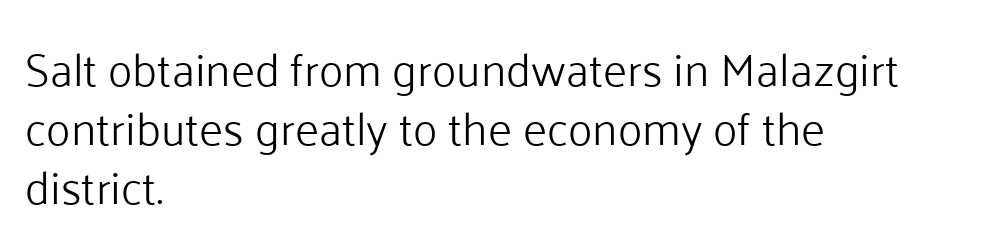
{"serif": "no", "italic": "no", "bold": "no", "weight": "light", "width": "normal", "stroke_contrast": "low", "x_height": "medium", "monospaced": "no", "underline": "no", "align": "left", "line_spacing": "normal", "line_spacing_ratio": 1.28, "letter_spacing": "normal", "letter_spacing_em": 0.0, "glyph_px": 46}
